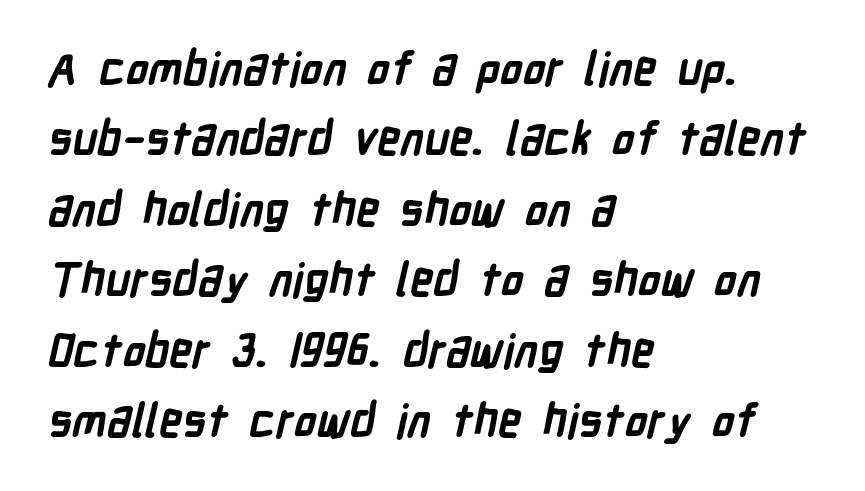
The image shows 46 px semibold, condensed sans-serif type; set left-aligned, normal line spacing (1.53x), normal letter spacing, not underlined; low stroke contrast and a medium x-height.
